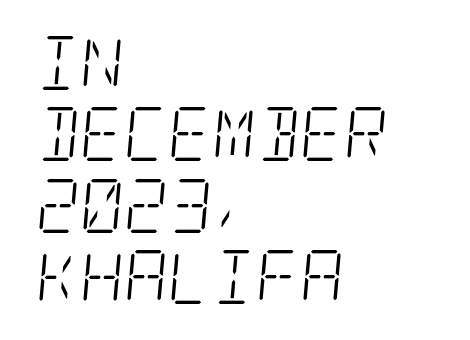
Q: Is the text bold? A: No.
Q: Is the text italic (slanted)? A: Yes, it leans right by about 5 degrees.
Q: Is the typeface a serif or a sans-serif typeface? A: Serif.
Q: Is the text underlined? A: No.
Q: How is the paragraph aligned? A: Left-aligned.
Q: Is the spacing between letters normal or unusually wide? A: Normal.
Q: Is the spacing between lines tight, normal or loose? A: Normal.
Q: Width (condensed, normal, or wide)? A: Condensed.
Q: Stroke contrast? A: Low.
Q: x-height? A: Large.
